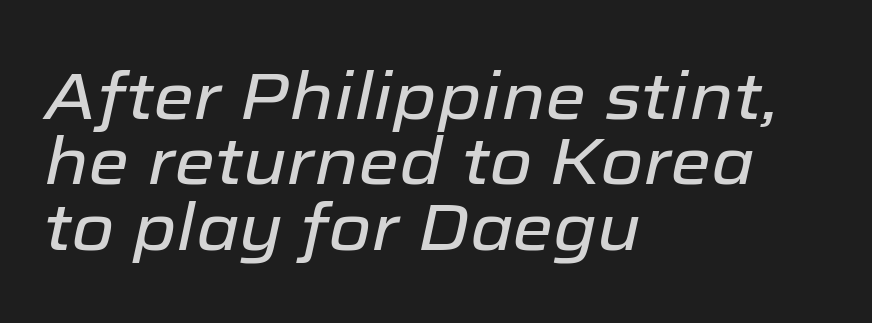
Q: Is the text italic (slanted)? A: Yes, it leans right by about 12 degrees.
Q: Is the text underlined? A: No.
Q: How is the paragraph aligned? A: Left-aligned.
Q: Is the spacing between letters normal or unusually wide? A: Normal.
Q: Is the spacing between lines tight, normal or loose? A: Tight.
Q: Width (condensed, normal, or wide)? A: Normal.
Q: Stroke contrast? A: Low.
Q: x-height? A: Medium.
Q: Monospaced? A: No.
